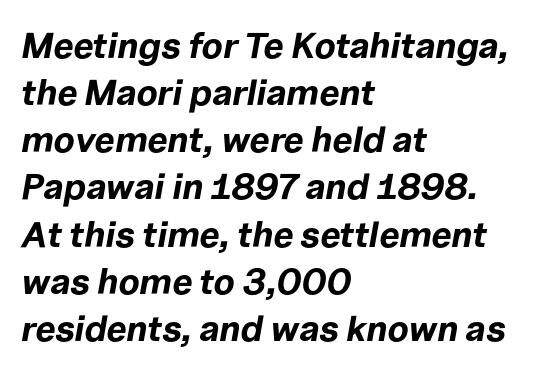
Q: Is the text bold? A: Yes.
Q: Is the text italic (slanted)? A: Yes, it leans right by about 10 degrees.
Q: Is the text underlined? A: No.
Q: How is the paragraph aligned? A: Left-aligned.
Q: Is the spacing between letters normal or unusually wide? A: Normal.
Q: Is the spacing between lines tight, normal or loose? A: Normal.
Q: Width (condensed, normal, or wide)? A: Normal.
Q: Stroke contrast? A: Low.
Q: x-height? A: Medium.
Q: Monospaced? A: No.
